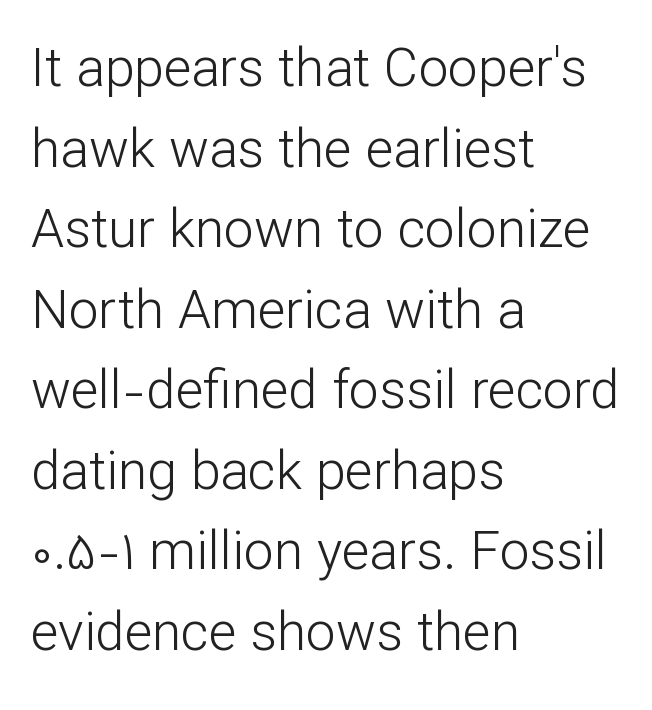
This is sans-serif lettering, the kind often seen on screens and signage. Each new line begins a customary step beneath the previous one. Is this a fixed-width face? No — the glyphs have proportional, varying widths. Each stroke keeps to a modest, everyday thickness or less. You can tell it's not italic because the verticals are truly vertical. Where is the straight margin? On the left.
